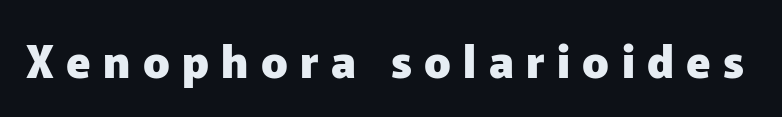
The glyphs are unaccompanied by any horizontal stroke below them. The characters display no serif detailing; their extremities are plain. This rendering widens character spacing well past its baseline value. Quick note: not italic, upright. This sample has the flowing, uneven cadence of proportional lettering.
